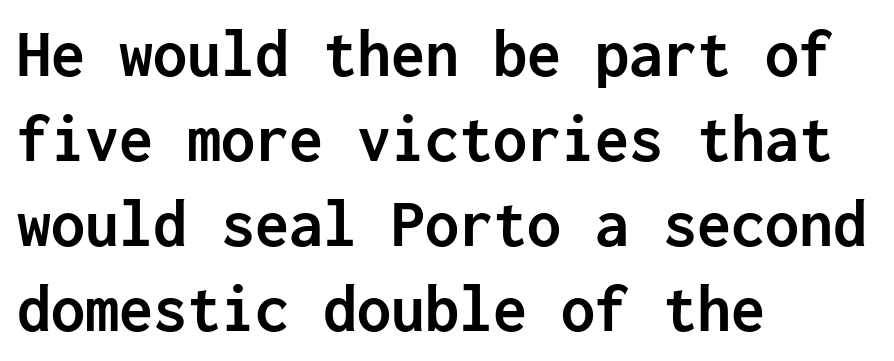
The image shows 68 px semibold sans-serif type, upright, monospaced; set left-aligned, normal line spacing (1.25x), normal letter spacing, not underlined; low stroke contrast and a medium x-height.
